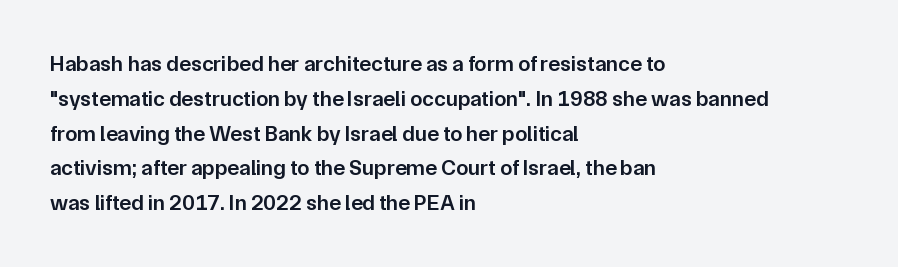
Firm but not heavy-handed strokes: this text is semibold. The specimen omits any rule beneath the text block's lines. Ordinary non-slanted type is in use. Each new line begins a customary step beneath the previous one. The line texture is even and compact thanks to regular tracking.
